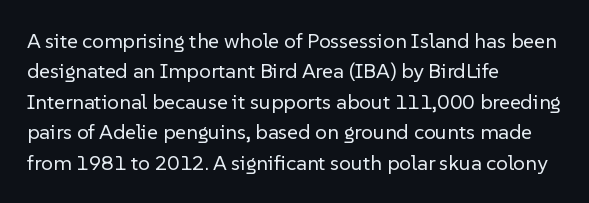
The image shows 21 px text type, upright; set left-aligned, normal line spacing (1.45x), normal letter spacing, not underlined.
